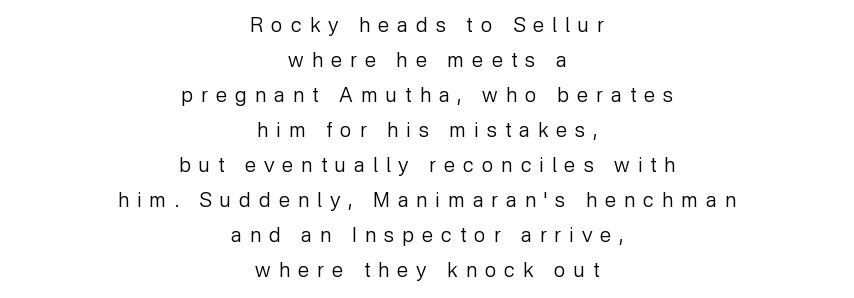
The image shows 20 px text type, upright; set centered, line spacing 1.75x, unusually wide letter spacing (+0.41 em), not underlined.
